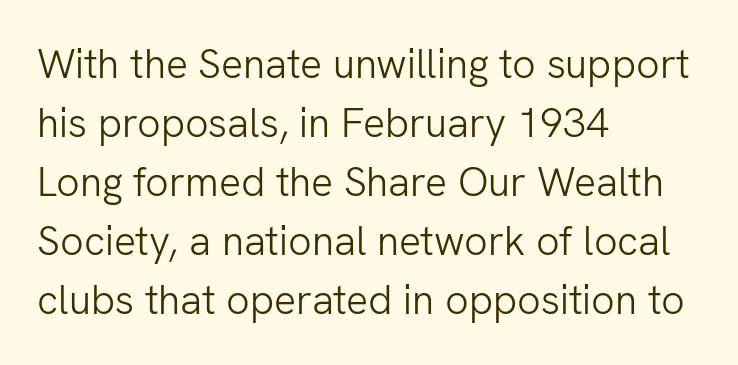
Characters follow at the spacing the type designer built in. Nope, not italic — everything's standing straight. The specimen omits any rule beneath the text block's lines. Type style note: lacks serifs. In terms of leading, this rendering sits right in the middle.
